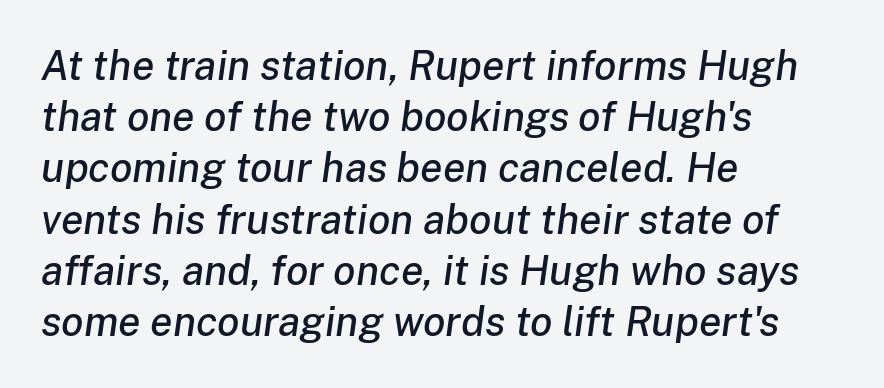
{"italic": "yes", "lean": "right", "slant_degrees": 8, "width": "normal", "stroke_contrast": "low", "x_height": "medium", "monospaced": "no", "underline": "no", "align": "left", "line_spacing": "normal", "line_spacing_ratio": 1.25, "letter_spacing": "normal", "letter_spacing_em": 0.0, "glyph_px": 41}
